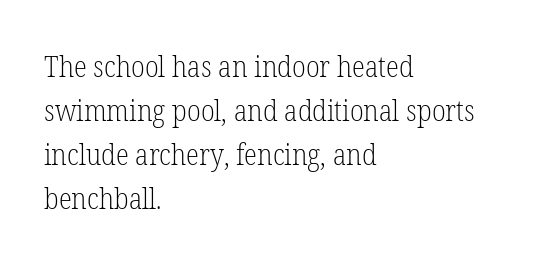
Underlining? Definitely not there. These lines stack with their left ends in a neat column. Spacing between characters is what you'd get straight out of the box. These lines are rendered in a variable-pitch font. Stroke thickness stays within the range of a standard reading face or lighter.
